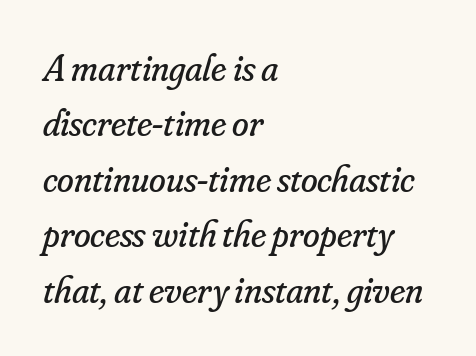
{"serif": "yes", "italic": "yes", "lean": "right", "slant_degrees": 16, "bold": "no", "weight": "regular", "width": "normal", "stroke_contrast": "low", "x_height": "small", "monospaced": "no", "underline": "no", "align": "left", "line_spacing": "normal", "line_spacing_ratio": 1.46, "letter_spacing": "normal", "letter_spacing_em": 0.0, "glyph_px": 38}
